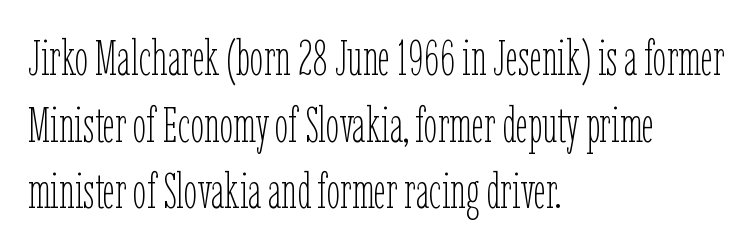
A clean baseline with only descenders dipping below it. A typesetter would call this zero additional tracking. Does the leading feel generous? No, just average. You could not count columns in this text — the font is proportionally spaced.
